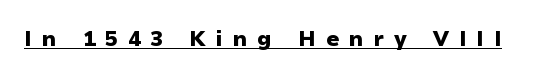
The image shows 21 px bold type, upright; set unusually wide letter spacing (+0.47 em), underlined.
